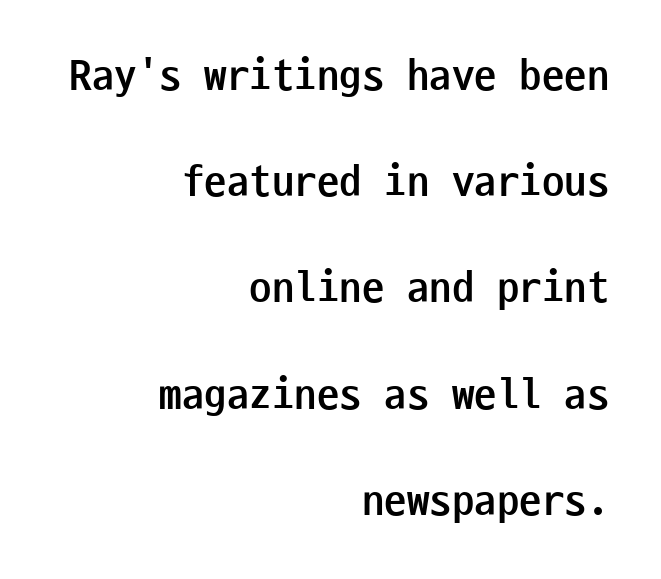
Q: Is the text bold? A: Yes.
Q: Is the text italic (slanted)? A: No, it is upright.
Q: Is the typeface a serif or a sans-serif typeface? A: Sans-serif.
Q: Is the text underlined? A: No.
Q: How is the paragraph aligned? A: Right-aligned.
Q: Is the spacing between letters normal or unusually wide? A: Normal.
Q: Is the spacing between lines tight, normal or loose? A: Loose.
Q: Width (condensed, normal, or wide)? A: Condensed.
Q: Stroke contrast? A: Low.
Q: x-height? A: Medium.
Q: Monospaced? A: Yes.
